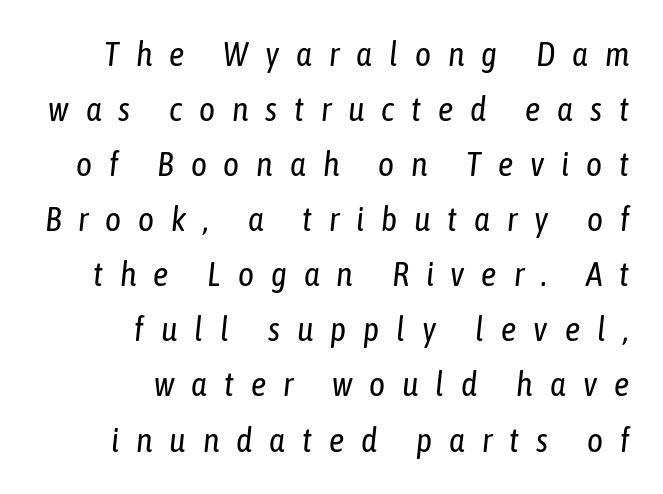
{"italic": "yes", "lean": "right", "slant_degrees": 6, "bold": "no", "weight": "regular", "width": "condensed", "stroke_contrast": "low", "x_height": "medium", "monospaced": "no", "underline": "no", "align": "right", "line_spacing": "normal", "line_spacing_ratio": 1.62, "letter_spacing": "wide", "letter_spacing_em": 0.5, "glyph_px": 34}
